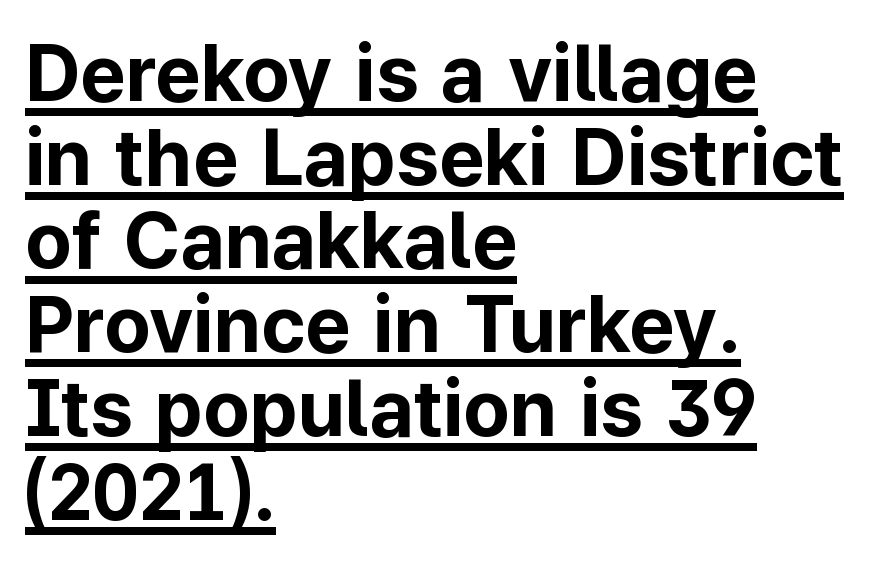
Q: Is the text bold? A: Yes.
Q: Is the text italic (slanted)? A: No, it is upright.
Q: Is the typeface a serif or a sans-serif typeface? A: Sans-serif.
Q: Is the text underlined? A: Yes.
Q: How is the paragraph aligned? A: Left-aligned.
Q: Is the spacing between letters normal or unusually wide? A: Normal.
Q: Is the spacing between lines tight, normal or loose? A: Tight.
Q: Width (condensed, normal, or wide)? A: Normal.
Q: Stroke contrast? A: Low.
Q: x-height? A: Medium.
Q: Monospaced? A: No.
